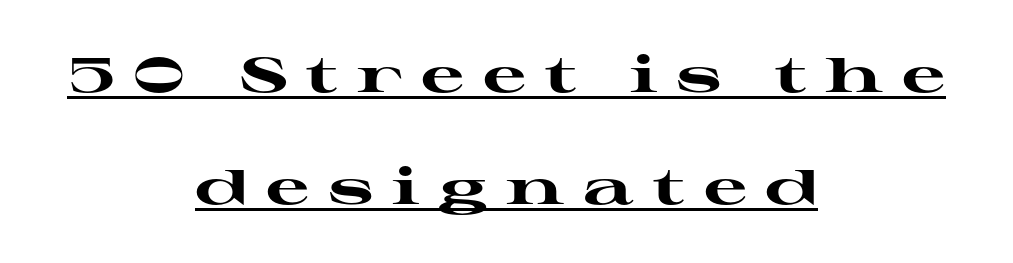
I'd describe the lettering as bold — thick and assertive. This is underlined copy, the kind a proofreader might mark for attention. Leading is clearly above the norm, producing a sparse column. This is roman type, the default non-slanted kind. This sample is center-justified, so both line endings float freely. Does extra space separate the letters? Yes, quite a lot of it.
